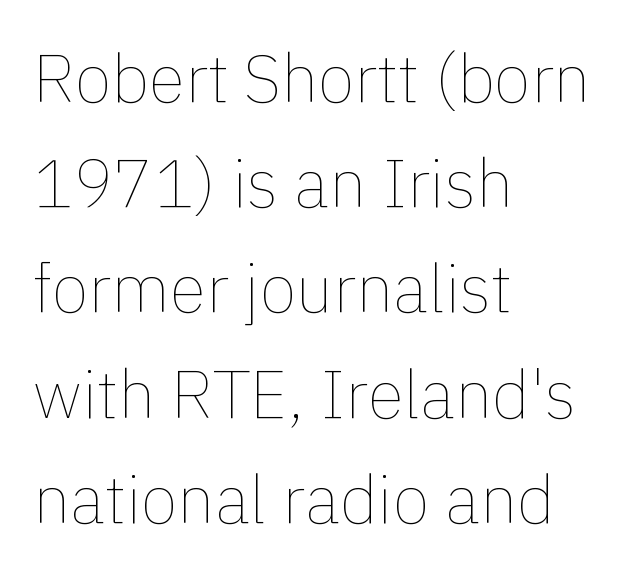
The image shows 67 px thin type, upright; set left-aligned, normal line spacing (1.57x), normal letter spacing, not underlined; a medium x-height.
